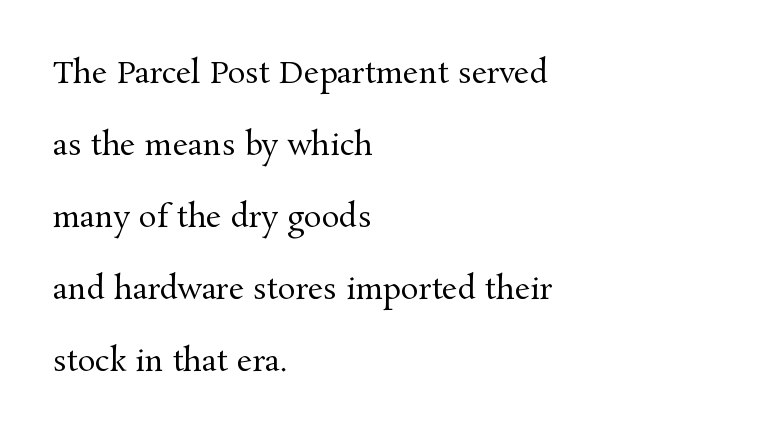
Q: Is the text bold? A: No.
Q: Is the text italic (slanted)? A: No, it is upright.
Q: Is the typeface a serif or a sans-serif typeface? A: Serif.
Q: Is the text underlined? A: No.
Q: How is the paragraph aligned? A: Left-aligned.
Q: Is the spacing between letters normal or unusually wide? A: Normal.
Q: Is the spacing between lines tight, normal or loose? A: Loose.
Q: Width (condensed, normal, or wide)? A: Normal.
Q: Stroke contrast? A: Medium.
Q: x-height? A: Medium.
Q: Monospaced? A: No.
